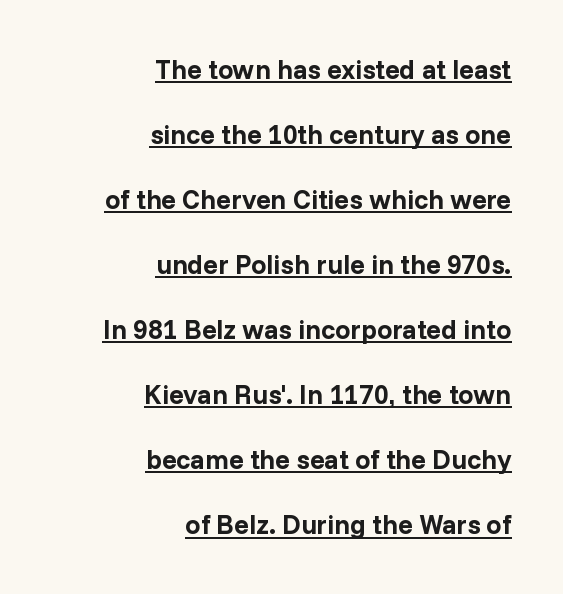
The passage shown stacks its lines with a broad gap. Visually the block forms a straight wall on the right and a jagged coastline on the left. The passage shown is emphatically bold. A typesetter would mark this as roman, not italic. Glance below the letters and you will spot a drawn line. Characters follow at the spacing the type designer built in.
